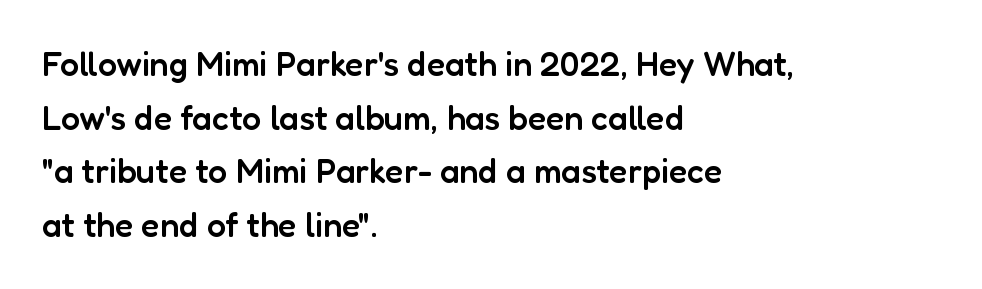
{"serif": "no", "italic": "no", "bold": "semi", "weight": "semibold", "width": "normal", "stroke_contrast": "low", "x_height": "medium", "monospaced": "no", "underline": "no", "align": "left", "line_spacing": "normal", "line_spacing_ratio": 1.58, "letter_spacing": "normal", "letter_spacing_em": 0.0, "glyph_px": 34}
